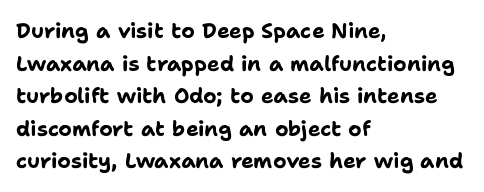
The image shows 21 px bold type, upright; set left-aligned, normal line spacing (1.55x), normal letter spacing, not underlined.
